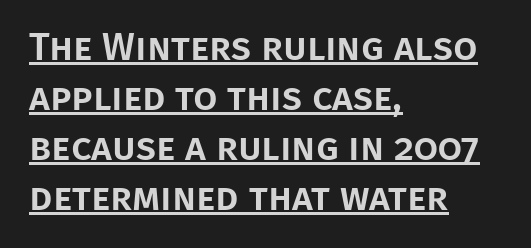
The image shows 39 px sans-serif type, upright; set left-aligned, normal line spacing (1.28x), normal letter spacing, underlined; low stroke contrast and a large x-height.
